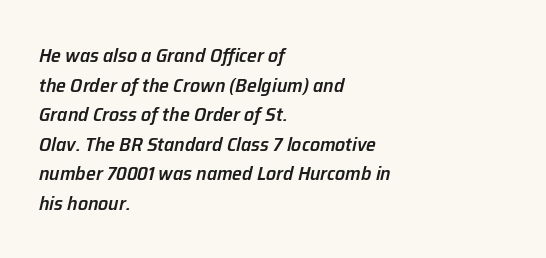
{"italic": "yes", "lean": "right", "slant_degrees": 12, "bold": "semi", "underline": "no", "align": "left", "line_spacing": "normal", "line_spacing_ratio": 1.48, "letter_spacing": "normal", "letter_spacing_em": 0.0, "glyph_px": 20}
